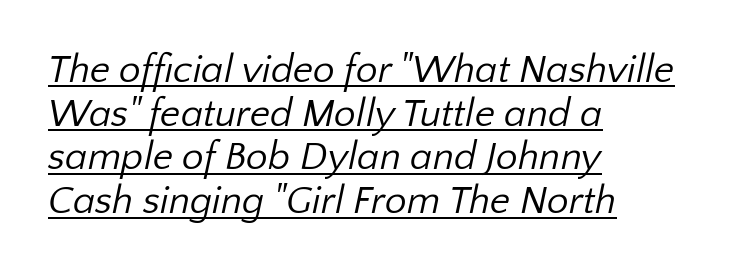
Q: Is the text bold? A: No.
Q: Is the typeface a serif or a sans-serif typeface? A: Sans-serif.
Q: Is the text underlined? A: Yes.
Q: How is the paragraph aligned? A: Left-aligned.
Q: Is the spacing between letters normal or unusually wide? A: Normal.
Q: Is the spacing between lines tight, normal or loose? A: Tight.
Q: Width (condensed, normal, or wide)? A: Normal.
Q: Stroke contrast? A: Low.
Q: x-height? A: Medium.
Q: Monospaced? A: No.
